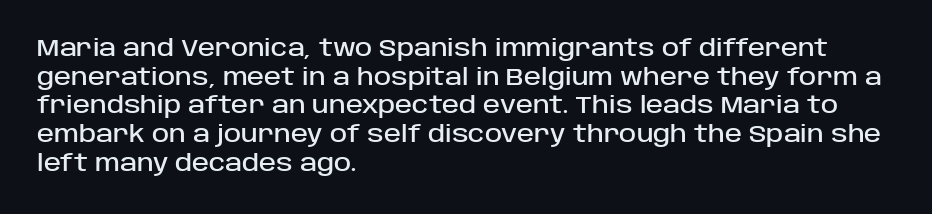
The image shows 23 px text type, upright; set left-aligned, normal line spacing (1.25x), normal letter spacing, not underlined.
